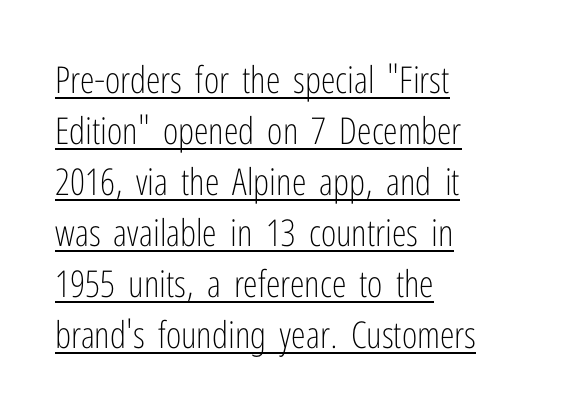
Q: Is the text bold? A: No.
Q: Is the text italic (slanted)? A: No, it is upright.
Q: Is the typeface a serif or a sans-serif typeface? A: Sans-serif.
Q: Is the text underlined? A: Yes.
Q: How is the paragraph aligned? A: Left-aligned.
Q: Is the spacing between letters normal or unusually wide? A: Normal.
Q: Is the spacing between lines tight, normal or loose? A: Normal.
Q: Width (condensed, normal, or wide)? A: Condensed.
Q: Stroke contrast? A: Low.
Q: x-height? A: Medium.
Q: Monospaced? A: No.
